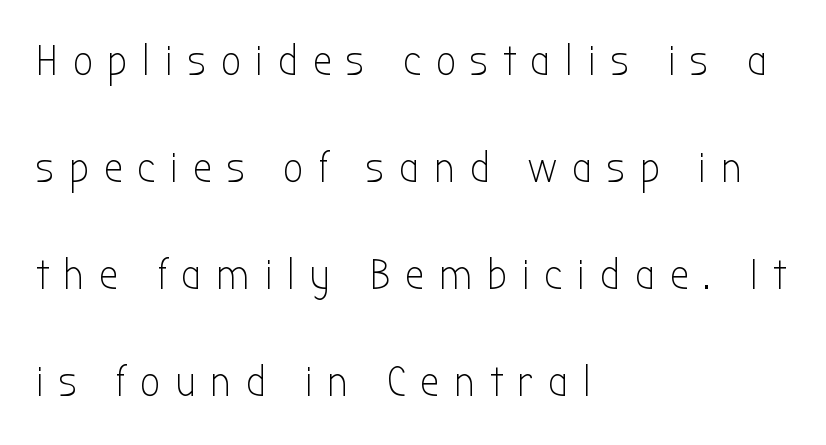
{"serif": "no", "italic": "no", "bold": "no", "weight": "light", "width": "condensed", "stroke_contrast": "low", "x_height": "medium", "monospaced": "no", "underline": "no", "align": "left", "line_spacing": "loose", "line_spacing_ratio": 2.49, "letter_spacing": "wide", "letter_spacing_em": 0.35, "glyph_px": 43}
